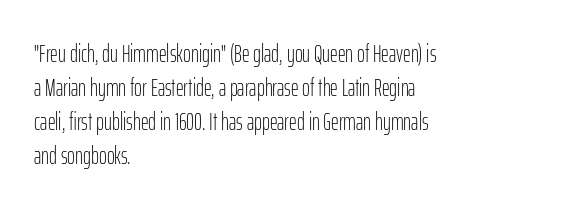
{"italic": "no", "bold": "no", "underline": "no", "align": "left", "line_spacing": "normal", "line_spacing_ratio": 1.41, "letter_spacing": "normal", "letter_spacing_em": 0.0, "glyph_px": 24}
